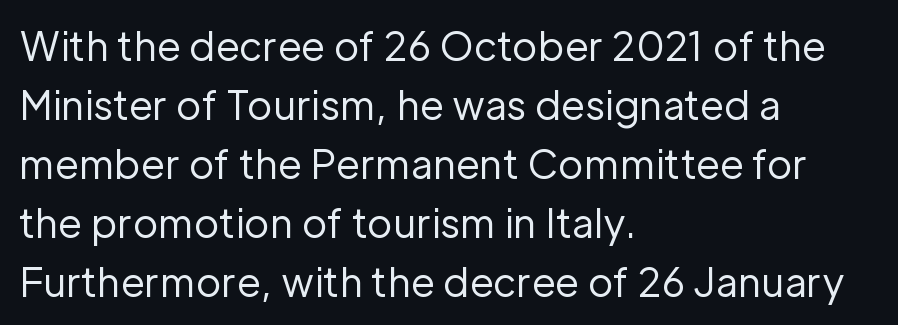
Check where the strokes stop: nothing finishes them off — pure sans. Short note: letters normally spaced. Compared with a typical body face, this is equally light or lighter still. Characters remain perfectly vertical along every line. Each row of text sits above clean, open space.
